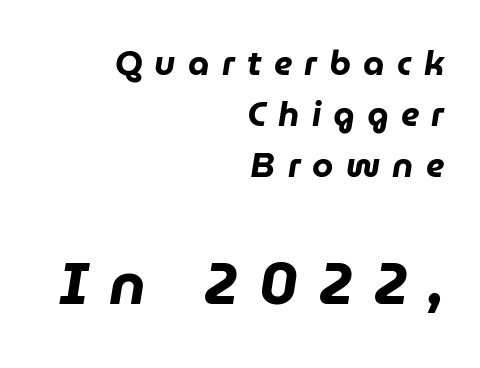
This sample has the flowing, uneven cadence of proportional lettering. These lines are set flush right with a ragged left edge. Posture: slanted. The characters look thick and weighty, a clear bold.
